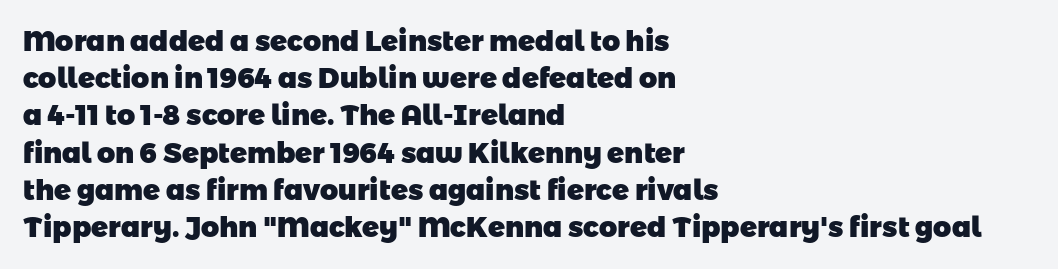
The image shows 28 px heavy sans-serif type; set left-aligned, normal line spacing (1.33x), normal letter spacing, not underlined; low stroke contrast and a medium x-height.
